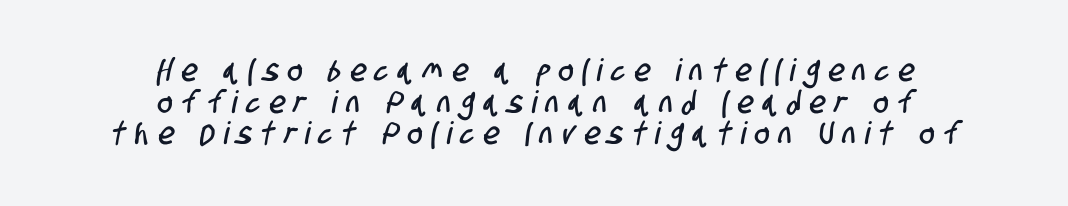
Q: Is the typeface a serif or a sans-serif typeface? A: Sans-serif.
Q: Is the text underlined? A: No.
Q: How is the paragraph aligned? A: Centered.
Q: Is the spacing between letters normal or unusually wide? A: Unusually wide.
Q: Is the spacing between lines tight, normal or loose? A: Tight.
Q: Width (condensed, normal, or wide)? A: Condensed.
Q: Stroke contrast? A: Low.
Q: x-height? A: Large.
Q: Monospaced? A: No.
